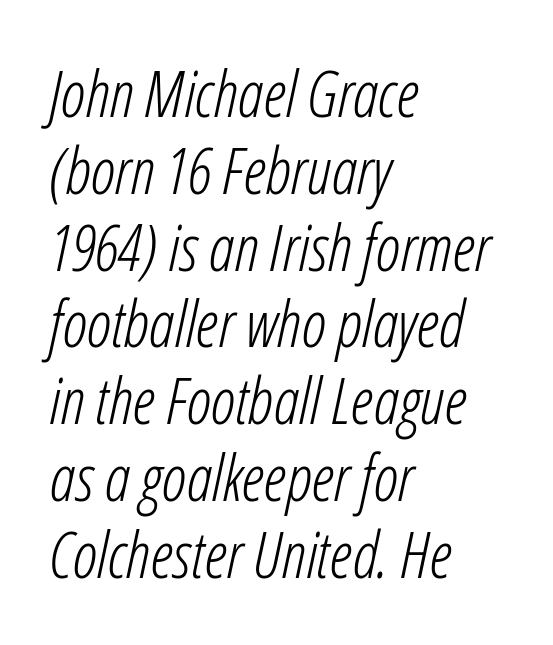
{"italic": "yes", "lean": "right", "slant_degrees": 12, "bold": "no", "weight": "light", "width": "condensed", "stroke_contrast": "low", "x_height": "medium", "monospaced": "no", "underline": "no", "align": "left", "line_spacing_ratio": 1.2, "letter_spacing": "normal", "letter_spacing_em": 0.0, "glyph_px": 64}
